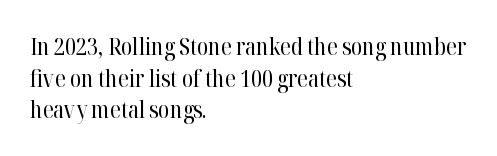
Q: Is the text bold? A: No.
Q: Is the text italic (slanted)? A: No, it is upright.
Q: Is the text underlined? A: No.
Q: How is the paragraph aligned? A: Left-aligned.
Q: Is the spacing between letters normal or unusually wide? A: Normal.
Q: Is the spacing between lines tight, normal or loose? A: Normal.
